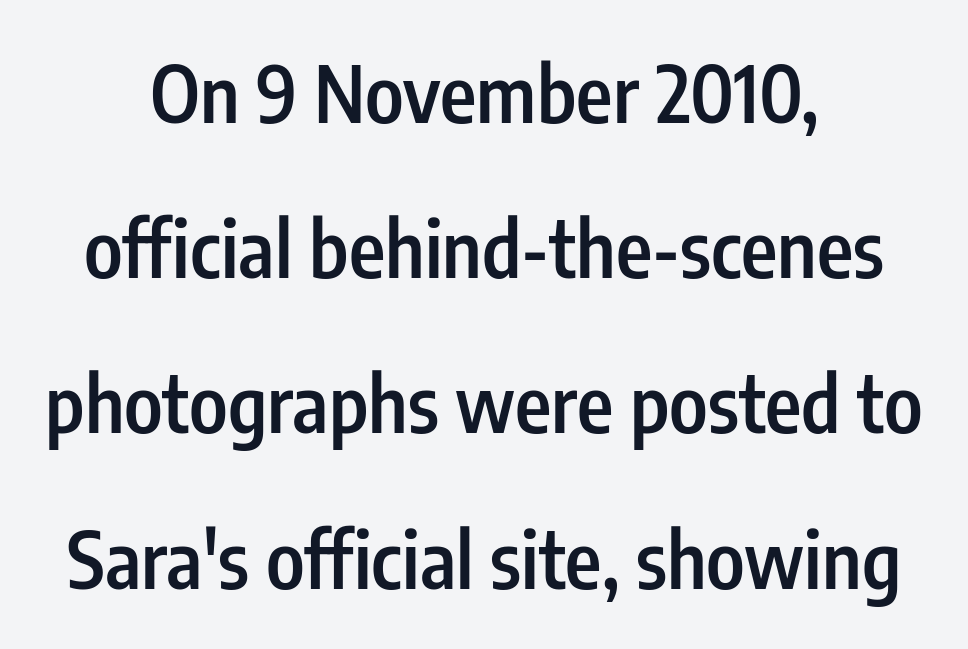
The image shows 78 px semibold, condensed sans-serif type, upright; set centered, loose line spacing (1.99x), normal letter spacing, not underlined; low stroke contrast and a medium x-height.
